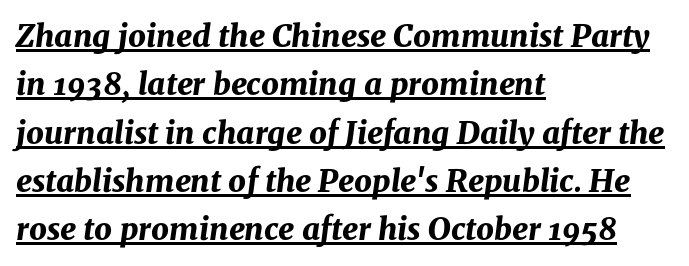
Q: Is the text bold? A: Yes.
Q: Is the text italic (slanted)? A: Yes, it leans right by about 8 degrees.
Q: Is the text underlined? A: Yes.
Q: How is the paragraph aligned? A: Left-aligned.
Q: Is the spacing between letters normal or unusually wide? A: Normal.
Q: Is the spacing between lines tight, normal or loose? A: Normal.
Q: Width (condensed, normal, or wide)? A: Normal.
Q: Stroke contrast? A: Medium.
Q: x-height? A: Medium.
Q: Monospaced? A: No.
